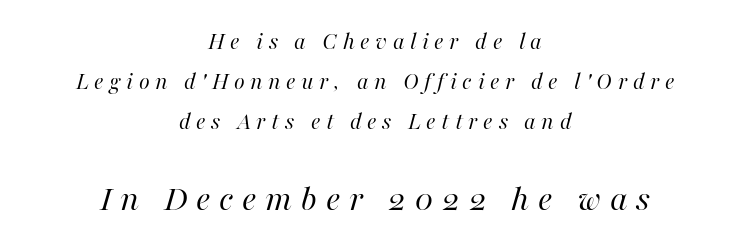
The line texture is sparse and dotted thanks to wide tracking. The block of text has a typical density, with ordinary space between rows. Note the varied advance widths — an 'i' is clearly narrower than an 'm'. Here the second block reads like a headline and the first like body copy. The whitespace from short lines is split evenly between both sides.
